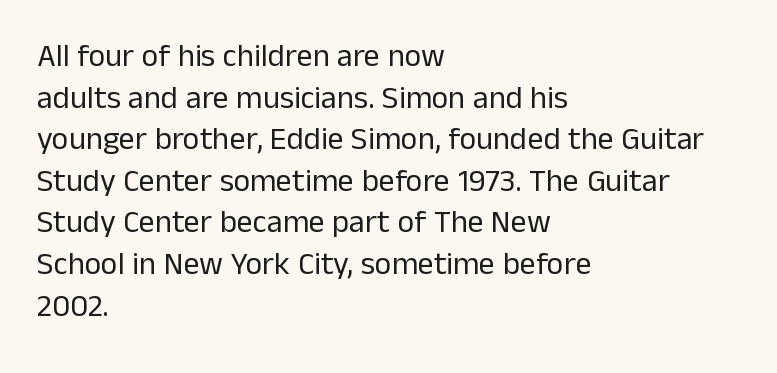
{"serif": "no", "italic": "no", "bold": "no", "weight": "regular", "width": "normal", "stroke_contrast": "low", "x_height": "medium", "monospaced": "no", "underline": "no", "align": "left", "line_spacing": "normal", "line_spacing_ratio": 1.3, "letter_spacing": "normal", "letter_spacing_em": 0.0, "glyph_px": 32}
